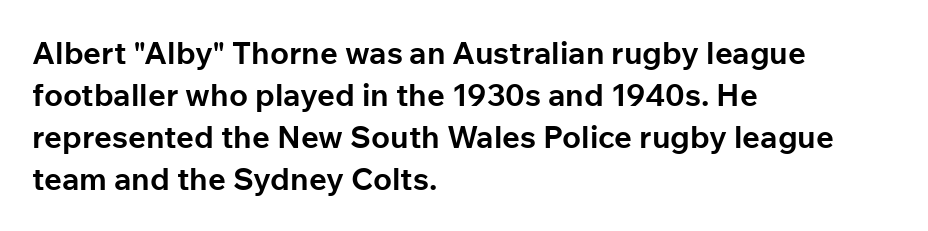
Q: Is the text bold? A: Yes.
Q: Is the text italic (slanted)? A: No, it is upright.
Q: Is the typeface a serif or a sans-serif typeface? A: Sans-serif.
Q: Is the text underlined? A: No.
Q: How is the paragraph aligned? A: Left-aligned.
Q: Is the spacing between letters normal or unusually wide? A: Normal.
Q: Is the spacing between lines tight, normal or loose? A: Normal.
Q: Width (condensed, normal, or wide)? A: Normal.
Q: Stroke contrast? A: Low.
Q: x-height? A: Medium.
Q: Monospaced? A: No.
